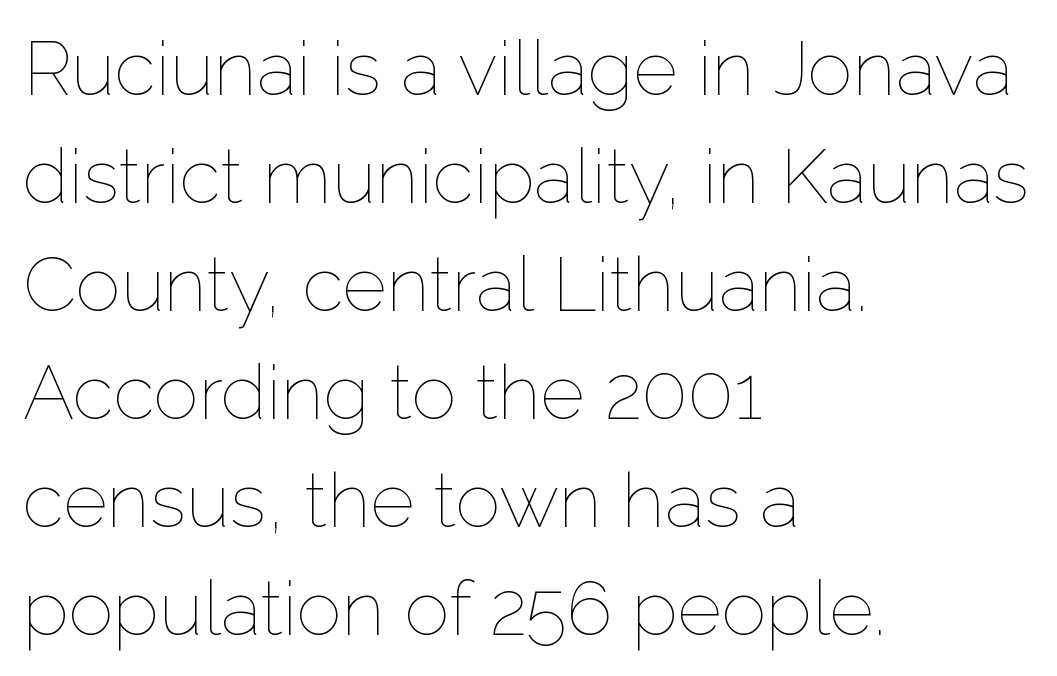
{"italic": "no", "bold": "no", "weight": "thin", "width": "normal", "stroke_contrast": "low", "x_height": "medium", "monospaced": "no", "underline": "no", "align": "left", "line_spacing": "normal", "line_spacing_ratio": 1.42, "letter_spacing": "normal", "letter_spacing_em": 0.0, "glyph_px": 76}
